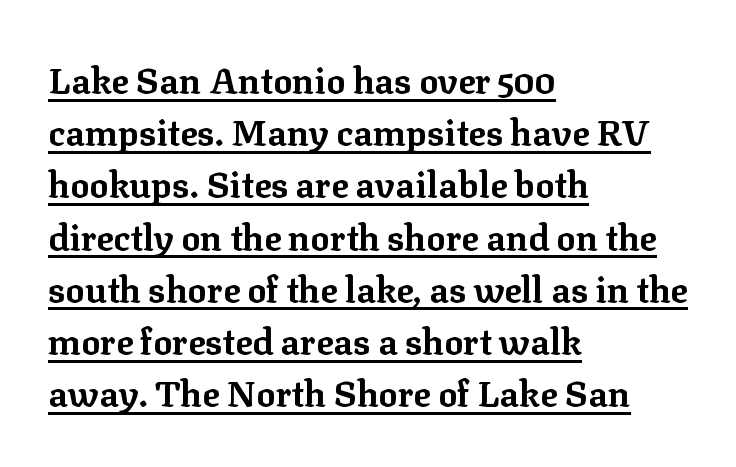
Q: Is the text bold? A: Yes.
Q: Is the text italic (slanted)? A: No, it is upright.
Q: Is the typeface a serif or a sans-serif typeface? A: Serif.
Q: Is the text underlined? A: Yes.
Q: How is the paragraph aligned? A: Left-aligned.
Q: Is the spacing between letters normal or unusually wide? A: Normal.
Q: Is the spacing between lines tight, normal or loose? A: Normal.
Q: Width (condensed, normal, or wide)? A: Normal.
Q: Stroke contrast? A: Low.
Q: x-height? A: Medium.
Q: Monospaced? A: No.
